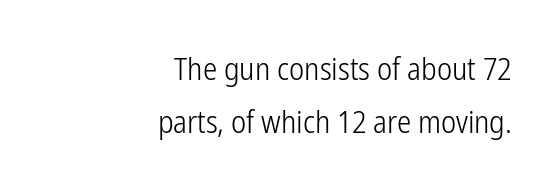
{"serif": "no", "italic": "no", "bold": "no", "weight": "light", "width": "condensed", "stroke_contrast": "low", "x_height": "medium", "monospaced": "no", "underline": "no", "align": "right", "line_spacing": "normal", "line_spacing_ratio": 1.65, "letter_spacing": "normal", "letter_spacing_em": 0.0, "glyph_px": 32}
